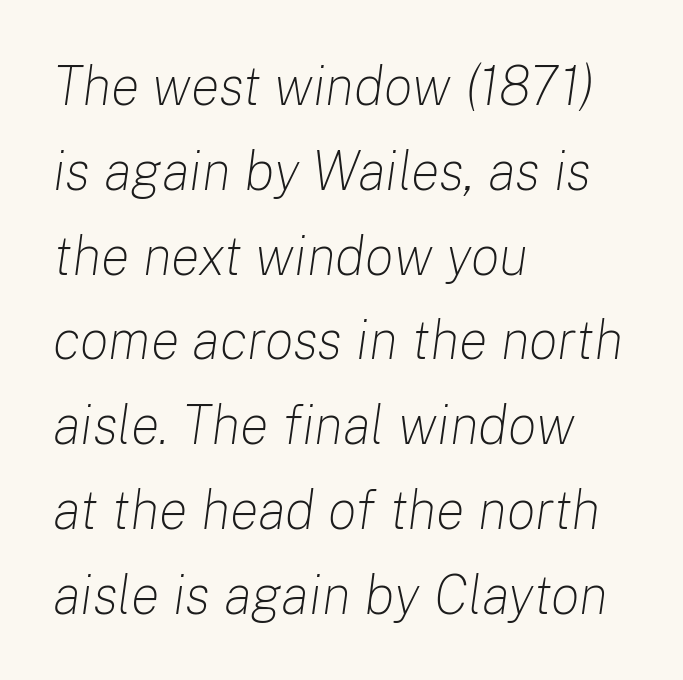
You can tell it's italic because the verticals aren't actually vertical. Notice how descenders clear the ascenders below comfortably — that's standard leading. Think of a printed novel: that variable character pitch is what you see here. You could call the tracking neutral — neither tight nor loose. Plain, unruled lines of type. Compared with a centered layout, this one pins lines to the left instead.
